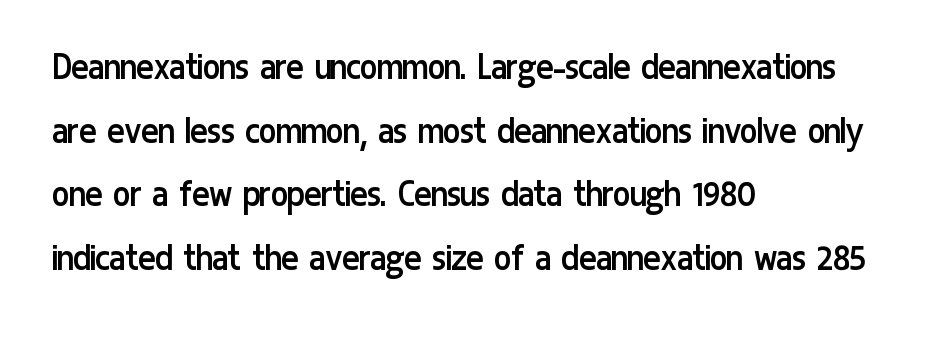
A roman cut, with each character standing at attention. The letters advance in unequal steps, a hallmark of proportional type. The face looks like a standard text weight, possibly lighter. Rows of type keep a routine distance in the vertical direction. Observe the ordinary spacing: letters are neighbours, not strangers.
